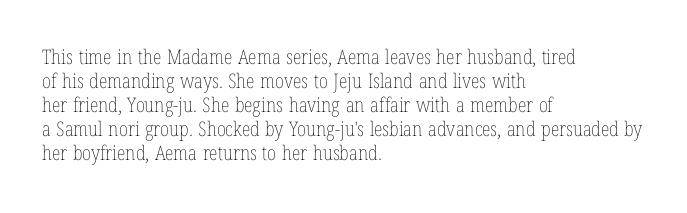
{"italic": "no", "bold": "no", "underline": "no", "align": "left", "line_spacing_ratio": 1.2, "letter_spacing": "normal", "letter_spacing_em": 0.0, "glyph_px": 20}
